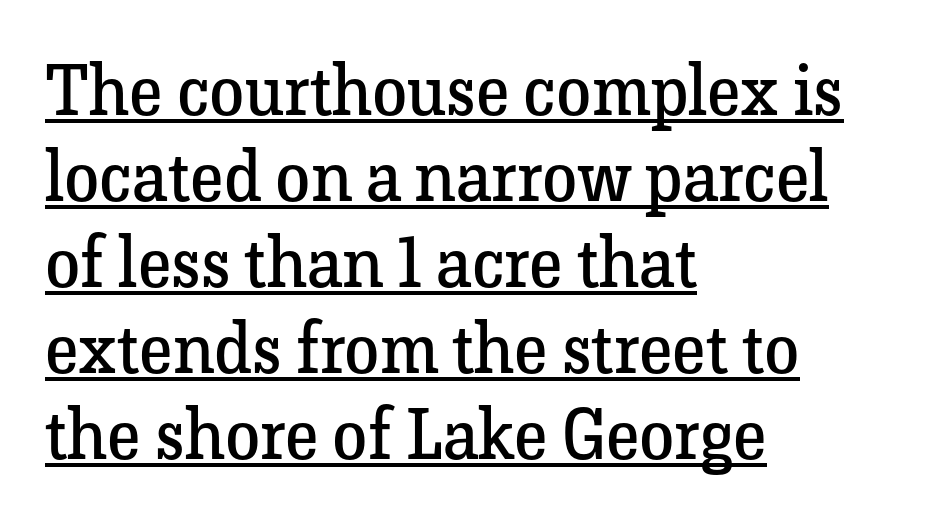
Here the glyphs are tracked normally, forming tight word shapes. Letters have the restrained weight of plain body copy at most. The text was rendered using a seriffed face with decorative stroke endings. The letters advance in unequal steps, a hallmark of proportional type. You can tell it's not italic because the verticals are truly vertical.
